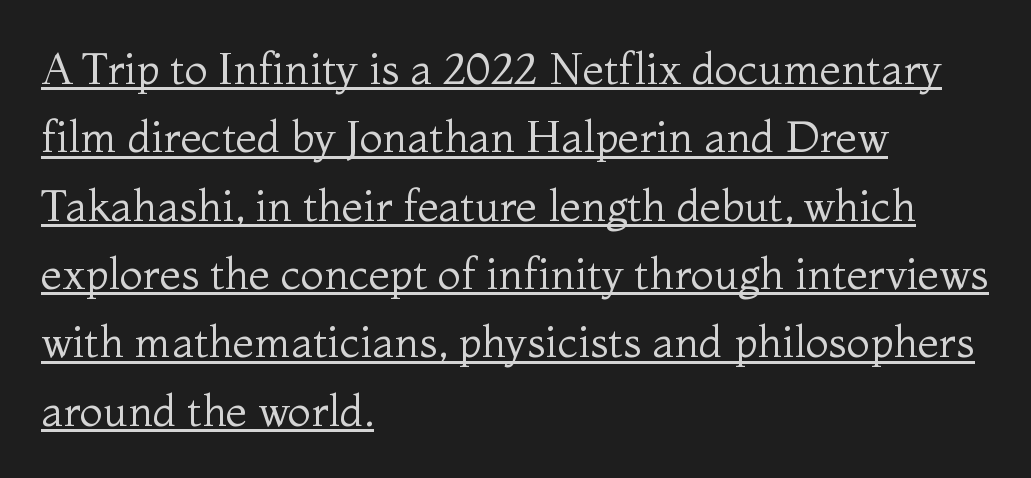
Q: Is the text bold? A: No.
Q: Is the text italic (slanted)? A: No, it is upright.
Q: Is the typeface a serif or a sans-serif typeface? A: Serif.
Q: Is the text underlined? A: Yes.
Q: How is the paragraph aligned? A: Left-aligned.
Q: Is the spacing between letters normal or unusually wide? A: Normal.
Q: Is the spacing between lines tight, normal or loose? A: Normal.
Q: Width (condensed, normal, or wide)? A: Normal.
Q: Stroke contrast? A: Medium.
Q: x-height? A: Medium.
Q: Monospaced? A: No.
